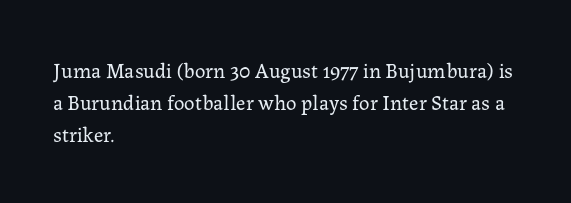
Is the block centered? No — it sits flush against the left margin. Honestly, the row spacing looks completely unremarkable. Check under the words: just untouched page. Ascenders rise straight up at ninety degrees. Nobody touched the tracking dial on this one.
